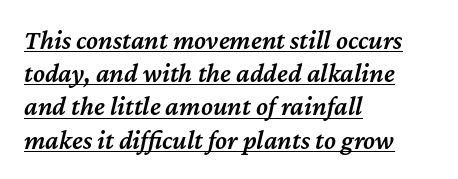
{"italic": "yes", "lean": "right", "slant_degrees": 12, "bold": "semi", "underline": "yes", "align": "left", "line_spacing_ratio": 1.23, "letter_spacing": "normal", "letter_spacing_em": 0.0, "glyph_px": 27}
